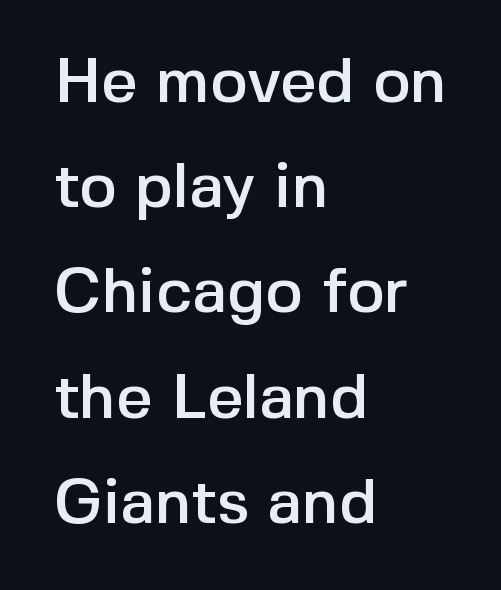
Clear beneath every line of the passage. The face used here is a sans, in the tradition of grotesques and geometrics. Which margin do the lines hug? The left one — the right edge is uneven. Spacing verdict: proportional, widths tailored to each character.
